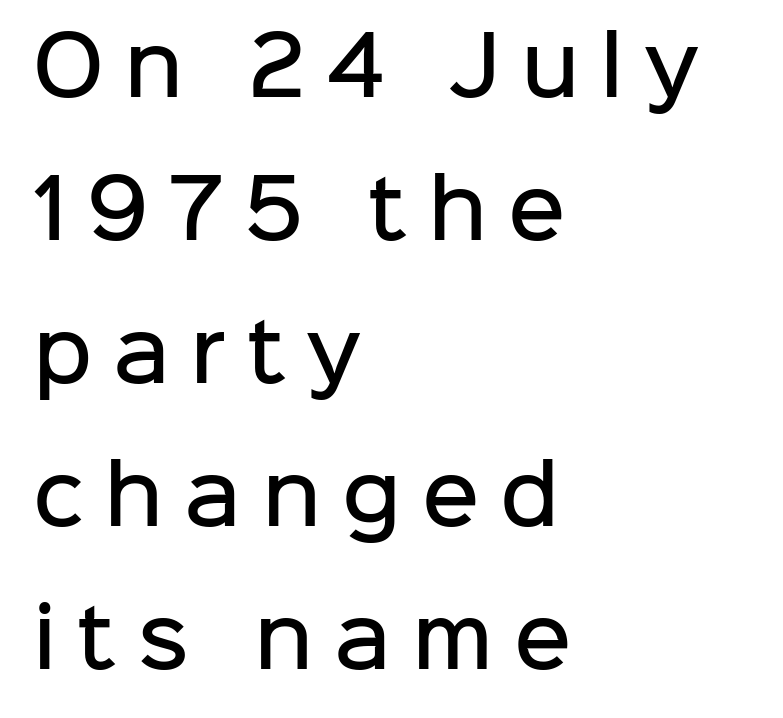
{"serif": "no", "italic": "no", "bold": "semi", "weight": "semibold", "width": "normal", "stroke_contrast": "low", "x_height": "medium", "monospaced": "no", "underline": "no", "align": "left", "line_spacing_ratio": 1.81, "letter_spacing": "wide", "letter_spacing_em": 0.26, "glyph_px": 79}
